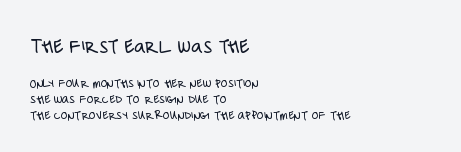
Beneath every word, the page is bare. A typesetter would mark this as roman, not italic. Leading is clearly below the norm, producing a dense column. A student would notice the top passage is typeset larger than what follows.
